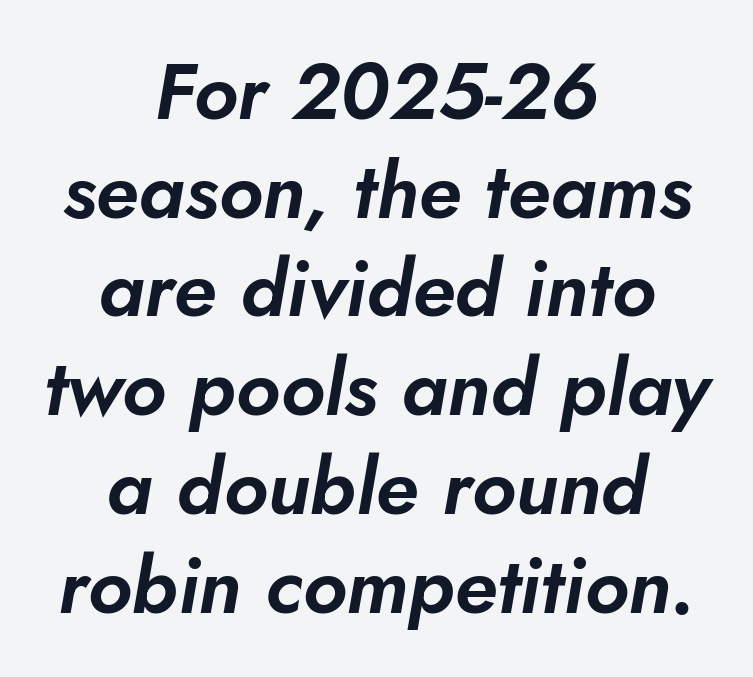
{"italic": "yes", "lean": "right", "slant_degrees": 5, "width": "normal", "stroke_contrast": "low", "x_height": "small", "monospaced": "no", "underline": "no", "align": "center", "line_spacing": "normal", "line_spacing_ratio": 1.25, "letter_spacing": "normal", "letter_spacing_em": 0.0, "glyph_px": 79}
